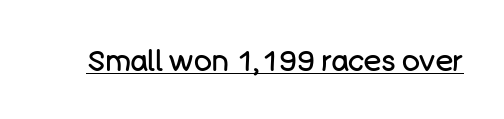
{"serif": "no", "italic": "no", "bold": "no", "weight": "regular", "width": "normal", "stroke_contrast": "low", "x_height": "large", "monospaced": "no", "underline": "yes", "letter_spacing": "normal", "letter_spacing_em": 0.0, "glyph_px": 30}
